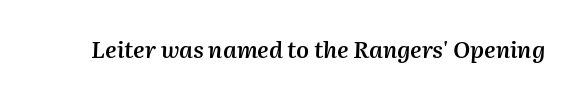
Q: Is the text bold? A: Semi-bold.
Q: Is the text italic (slanted)? A: Yes, it leans right by about 2 degrees.
Q: Is the text underlined? A: No.
Q: Is the spacing between letters normal or unusually wide? A: Normal.
